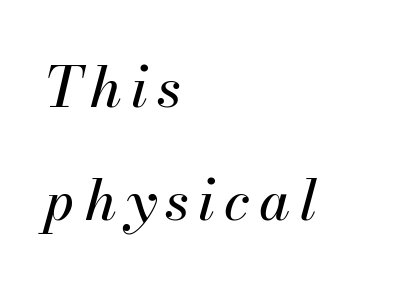
{"italic": "yes", "lean": "right", "slant_degrees": 13, "width": "normal", "stroke_contrast": "medium", "x_height": "small", "monospaced": "no", "underline": "no", "align": "left", "line_spacing": "loose", "line_spacing_ratio": 2.02, "glyph_px": 56}
